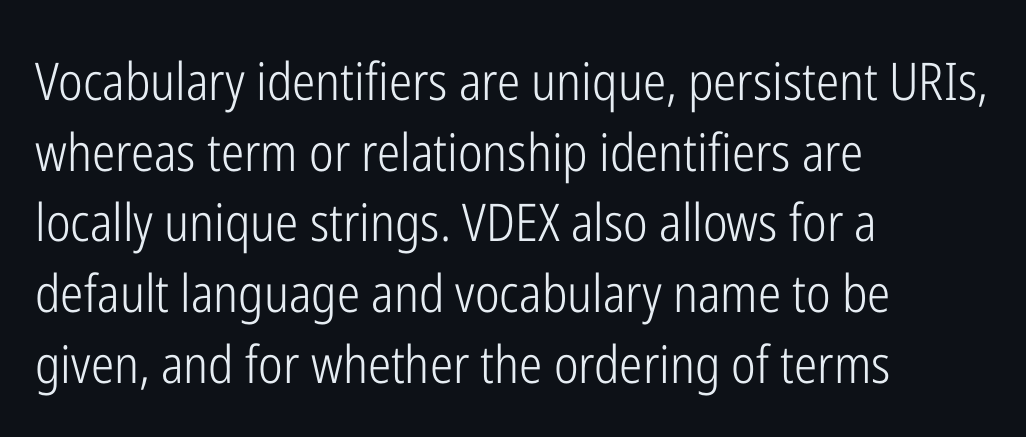
The rendering anchors every line to the left-hand side. The letters look calm and open, with moderate or lighter stems. The lines sit at an ordinary, default distance from one another. The designer went with a sans here, leaving each stem footless. Posture: straight, roman, zero tilt. Here the glyphs are tracked normally, forming tight word shapes.
